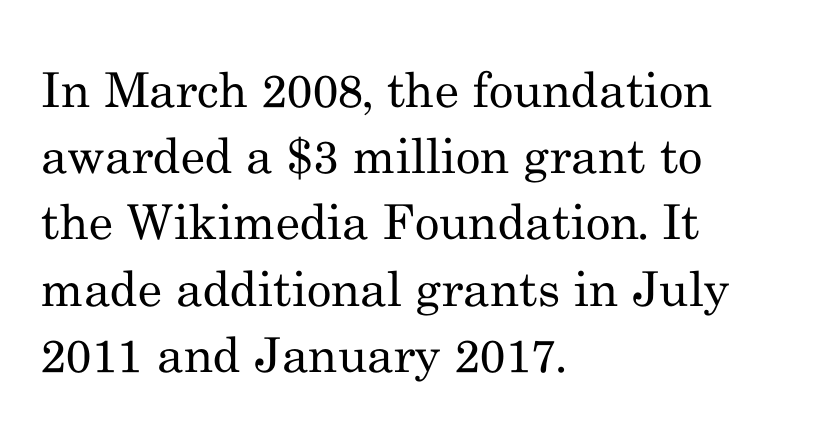
{"serif": "yes", "italic": "no", "bold": "no", "weight": "regular", "width": "normal", "stroke_contrast": "medium", "x_height": "small", "monospaced": "no", "underline": "no", "align": "left", "line_spacing": "normal", "line_spacing_ratio": 1.38, "letter_spacing": "normal", "letter_spacing_em": 0.0, "glyph_px": 48}
